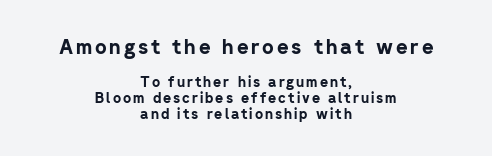
{"italic": "no", "bold": "yes", "underline": "no", "align": "center", "line_spacing": "tight", "line_spacing_ratio": 1.15, "larger_block": "first", "size_ratio": 1.43, "glyph_px": 20}
